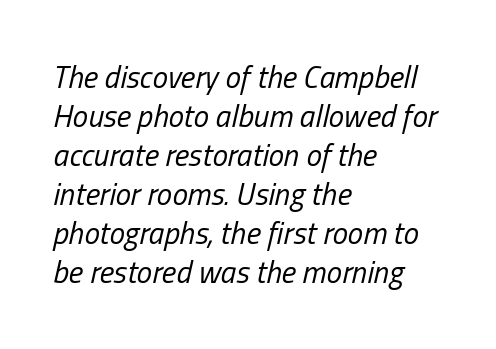
{"italic": "yes", "lean": "right", "slant_degrees": 13, "bold": "no", "weight": "regular", "width": "condensed", "stroke_contrast": "low", "x_height": "medium", "monospaced": "no", "underline": "no", "align": "left", "line_spacing": "normal", "line_spacing_ratio": 1.26, "letter_spacing": "normal", "letter_spacing_em": 0.0, "glyph_px": 31}
